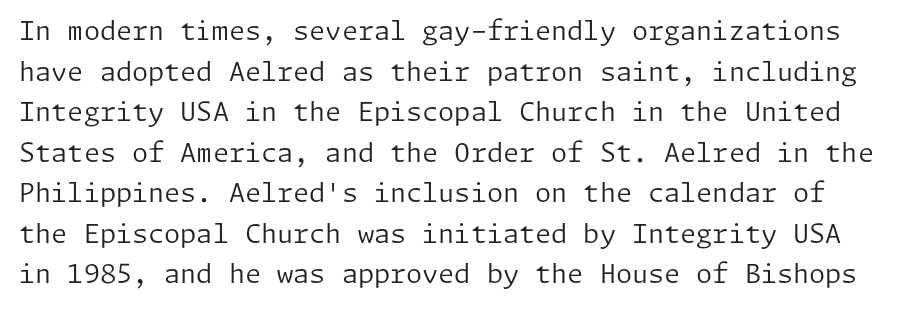
{"italic": "no", "bold": "no", "underline": "no", "line_spacing": "normal", "line_spacing_ratio": 1.56, "letter_spacing": "normal", "letter_spacing_em": 0.0, "glyph_px": 26}
